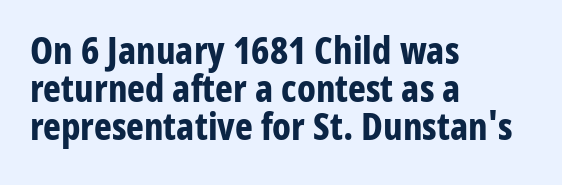
The letters carry no serifs — their stems end cleanly without finishing strokes. Only glyphs here, with clear space below each row. The letterforms sit shoulder to shoulder at normal distance. The letters stand straight up with perfectly vertical stems. One glance says dense: line gaps are narrower than usual. How heavy is the stroke? Heavy — this is a bold.
